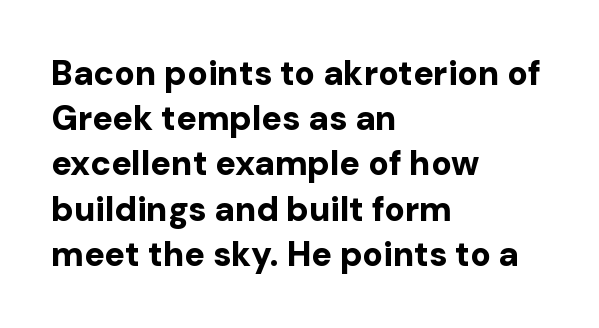
When letters stand straight like this, we call the style roman or upright. Horizontally, the lines are justified to the leading edge only. Spacing verdict: proportional, widths tailored to each character. The leading is moderate, giving the passage an even texture. On the weight axis this lands at bold, roughly 700. Look at the tracking — it's just the regular setting, nothing added.
